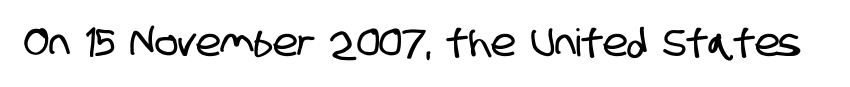
The image shows 38 px condensed sans-serif type; set normal letter spacing, not underlined; low stroke contrast and a large x-height.
